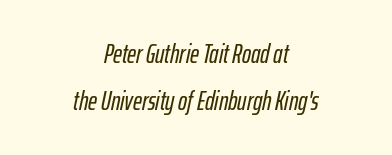
The image shows 27 px text type, italic (leaning right); set centered, line spacing 1.75x, normal letter spacing, not underlined.
